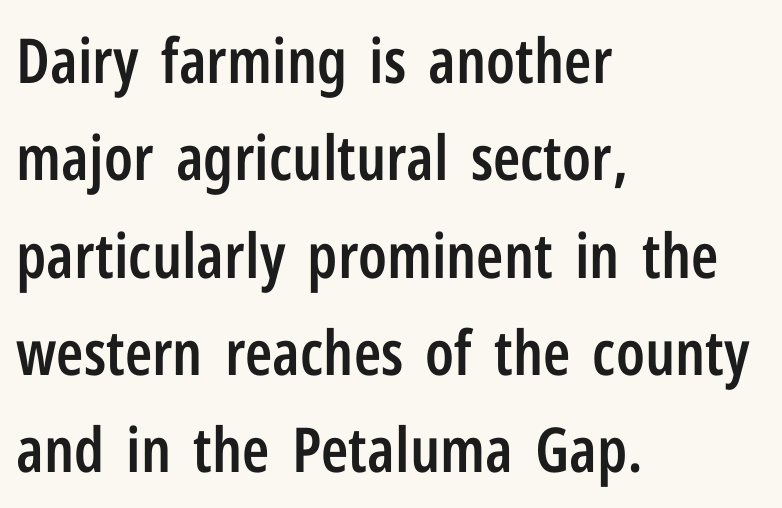
Q: Is the text bold? A: Semi-bold.
Q: Is the text italic (slanted)? A: No, it is upright.
Q: Is the typeface a serif or a sans-serif typeface? A: Sans-serif.
Q: Is the text underlined? A: No.
Q: How is the paragraph aligned? A: Left-aligned.
Q: Is the spacing between letters normal or unusually wide? A: Normal.
Q: Is the spacing between lines tight, normal or loose? A: Normal.
Q: Width (condensed, normal, or wide)? A: Condensed.
Q: Stroke contrast? A: Low.
Q: x-height? A: Medium.
Q: Monospaced? A: No.
